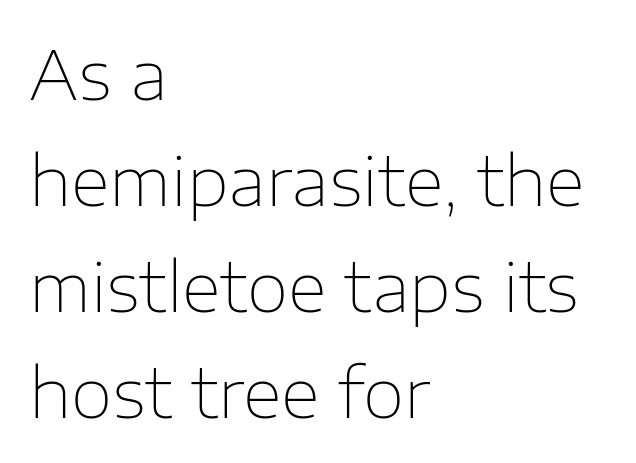
{"serif": "no", "italic": "no", "bold": "no", "weight": "thin", "width": "normal", "stroke_contrast": "low", "x_height": "medium", "monospaced": "no", "underline": "no", "align": "left", "line_spacing": "normal", "line_spacing_ratio": 1.56, "letter_spacing": "normal", "letter_spacing_em": 0.0, "glyph_px": 68}
